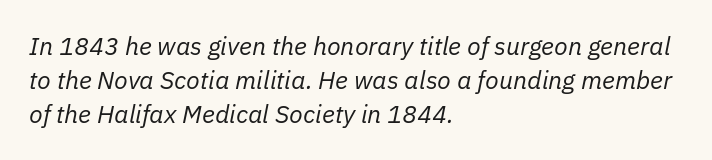
The image shows 25 px text type, italic (leaning right); set left-aligned, normal line spacing (1.37x), normal letter spacing, not underlined.
